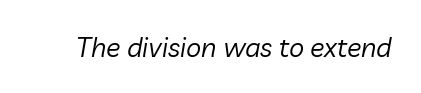
{"italic": "yes", "lean": "right", "slant_degrees": 10, "bold": "no", "underline": "no", "letter_spacing": "normal", "letter_spacing_em": 0.0, "glyph_px": 27}
